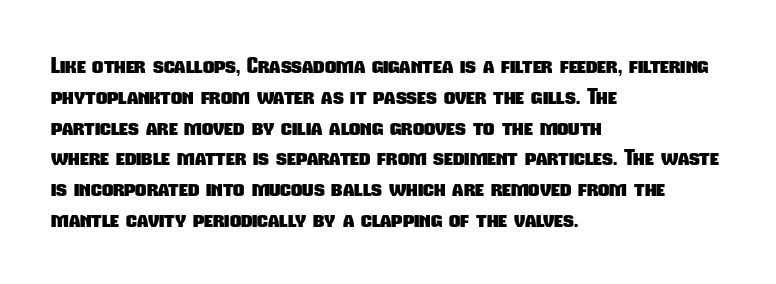
The image shows 22 px bold type; set left-aligned, normal line spacing (1.4x), normal letter spacing, not underlined.
